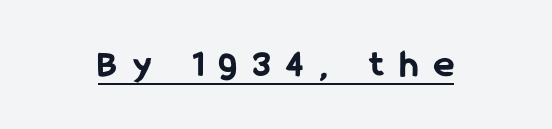
The axis of the letterforms is exactly vertical. The specimen includes a rule beneath the text block's lines. What kind of face is this? One without serifs — a sans. Is the letter spacing exaggerated? Yes — the characters are pushed far apart. Its strokes are broad and dark, the hallmark of bold type.
